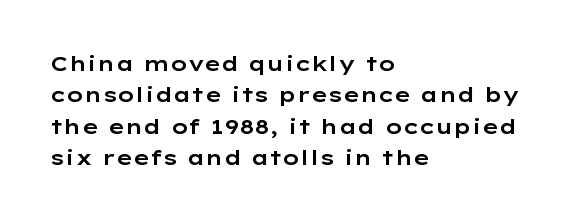
{"italic": "no", "underline": "no", "align": "left", "line_spacing": "normal", "line_spacing_ratio": 1.5, "letter_spacing": "normal", "letter_spacing_em": 0.0, "glyph_px": 21}
